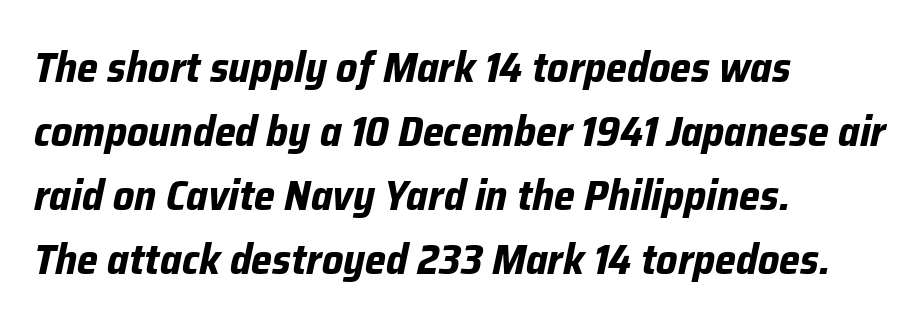
{"italic": "yes", "lean": "right", "slant_degrees": 12, "bold": "yes", "weight": "bold", "width": "normal", "stroke_contrast": "low", "x_height": "medium", "monospaced": "no", "underline": "no", "align": "left", "line_spacing": "normal", "line_spacing_ratio": 1.52, "letter_spacing": "normal", "letter_spacing_em": 0.0, "glyph_px": 42}
